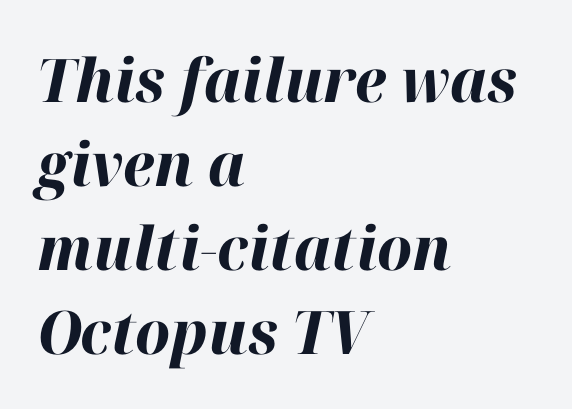
Spacing verdict: proportional, widths tailored to each character. The lines in this sample share a left origin and differ only in where they stop. A dark, heavy texture on the line: the type is bold. Standard letterfit; no display-style spreading of the glyphs.
